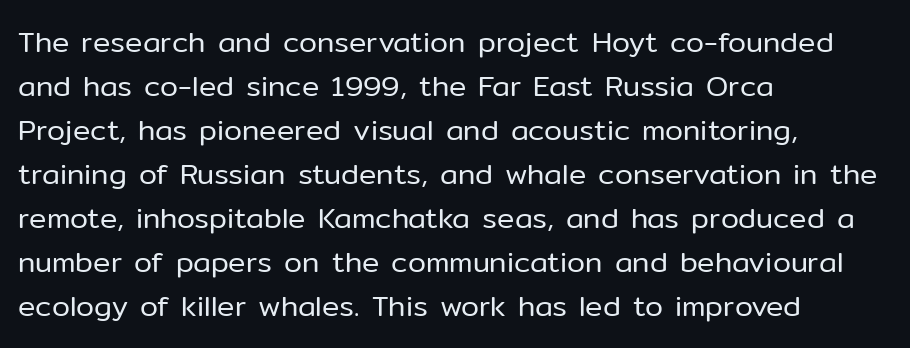
The image shows 29 px regular-weight sans-serif type, upright; set left-aligned, normal line spacing (1.52x), normal letter spacing, not underlined; low stroke contrast and a medium x-height.
